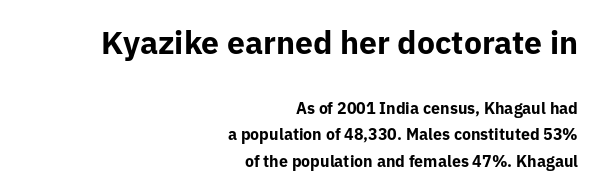
Q: Is the text bold? A: Yes.
Q: Is the text italic (slanted)? A: No, it is upright.
Q: Is the typeface a serif or a sans-serif typeface? A: Sans-serif.
Q: Is the text underlined? A: No.
Q: How is the paragraph aligned? A: Right-aligned.
Q: Is the spacing between letters normal or unusually wide? A: Normal.
Q: Is the spacing between lines tight, normal or loose? A: Normal.
Q: Which block of text is set in a larger size, the first (top) or the second (bottom)? A: The first (top) one.
Q: Width (condensed, normal, or wide)? A: Normal.
Q: Stroke contrast? A: Low.
Q: x-height? A: Medium.
Q: Monospaced? A: No.
